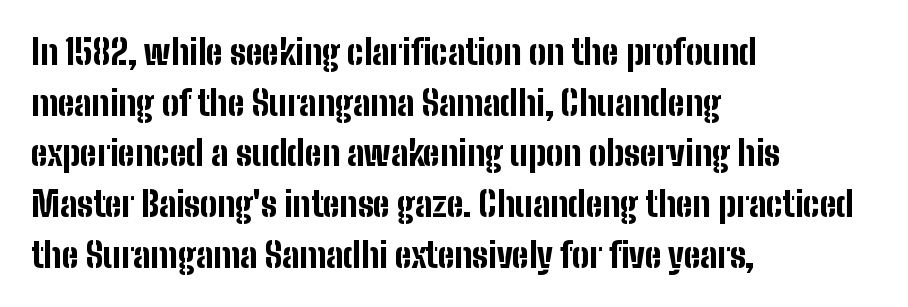
The font is running at its bold setting. This sample uses plain, unmodified letter spacing. The typeface chosen for these lines omits serifs. Ascenders rise straight up at ninety degrees.
